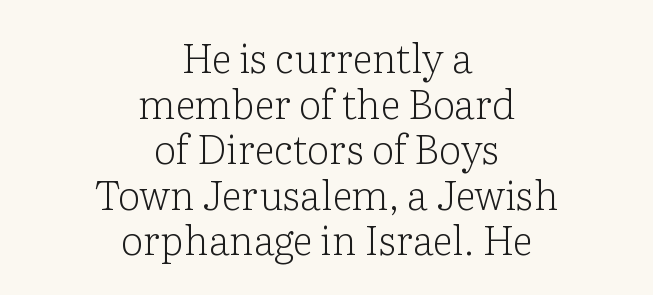
Q: Is the text bold? A: No.
Q: Is the text italic (slanted)? A: No, it is upright.
Q: Is the typeface a serif or a sans-serif typeface? A: Serif.
Q: Is the text underlined? A: No.
Q: How is the paragraph aligned? A: Centered.
Q: Is the spacing between letters normal or unusually wide? A: Normal.
Q: Is the spacing between lines tight, normal or loose? A: Tight.
Q: Width (condensed, normal, or wide)? A: Normal.
Q: Stroke contrast? A: Low.
Q: x-height? A: Medium.
Q: Monospaced? A: No.
